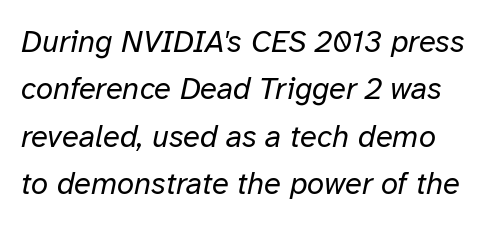
The specimen omits any rule beneath the text block's lines. Letters have the restrained weight of plain body copy at most. The rendering applies a slant to the glyphs. The face used here is proportionally spaced, like ordinary book or web type. The face used here is rendered with its standard letterfit. Honestly, the row spacing looks completely unremarkable.
